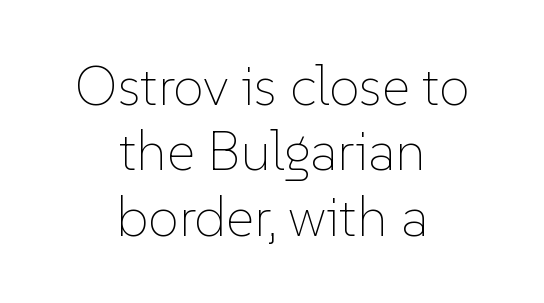
Weight: regular or lighter. Upright lettering throughout. Looks like regular typesetting: each glyph gets only the width it needs. Horizontally, the lines are justified to the midpoint only.
